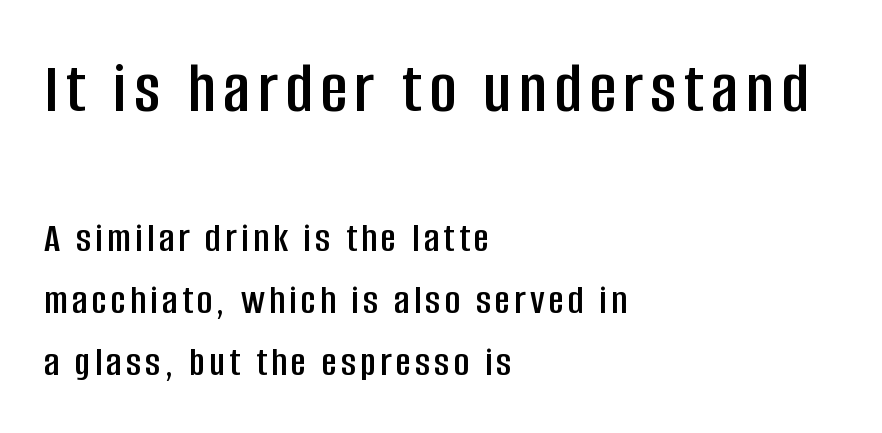
{"serif": "no", "italic": "no", "width": "condensed", "stroke_contrast": "low", "x_height": "large", "monospaced": "no", "underline": "no", "align": "left", "line_spacing": "normal", "line_spacing_ratio": 1.48, "larger_block": "first", "size_ratio": 1.76, "glyph_px": 74}
